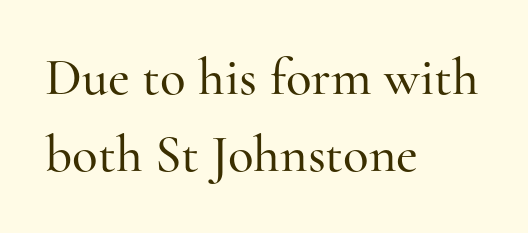
Q: Is the text italic (slanted)? A: No, it is upright.
Q: Is the typeface a serif or a sans-serif typeface? A: Serif.
Q: Is the text underlined? A: No.
Q: How is the paragraph aligned? A: Left-aligned.
Q: Is the spacing between letters normal or unusually wide? A: Normal.
Q: Is the spacing between lines tight, normal or loose? A: Normal.
Q: Width (condensed, normal, or wide)? A: Normal.
Q: Stroke contrast? A: High.
Q: x-height? A: Small.
Q: Monospaced? A: No.
